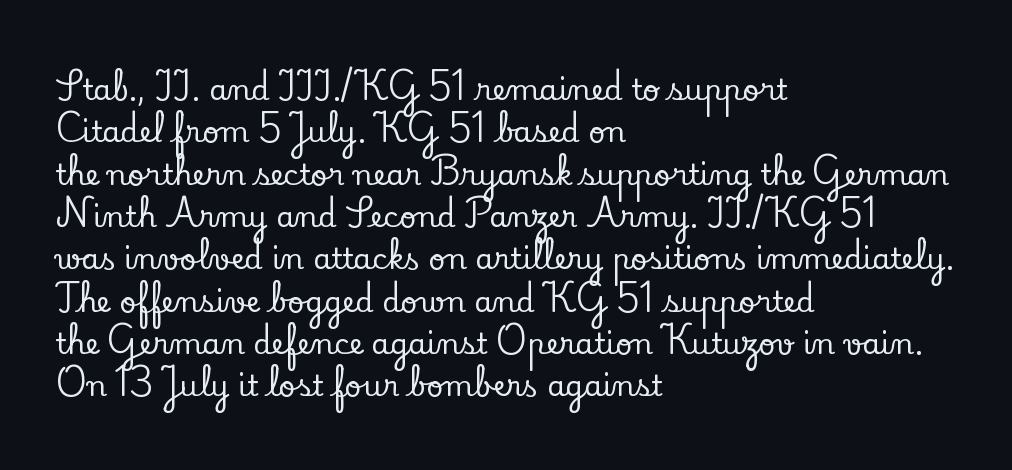
The image shows 29 px serif type, upright; set left-aligned, normal line spacing (1.46x), normal letter spacing, not underlined; low stroke contrast and a small x-height.
